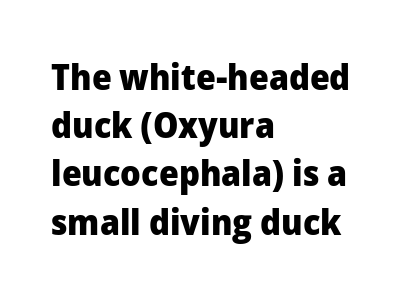
{"serif": "no", "italic": "no", "bold": "yes", "weight": "heavy", "width": "normal", "stroke_contrast": "low", "x_height": "medium", "monospaced": "no", "underline": "no", "align": "left", "line_spacing": "normal", "line_spacing_ratio": 1.34, "letter_spacing": "normal", "letter_spacing_em": 0.0, "glyph_px": 36}
